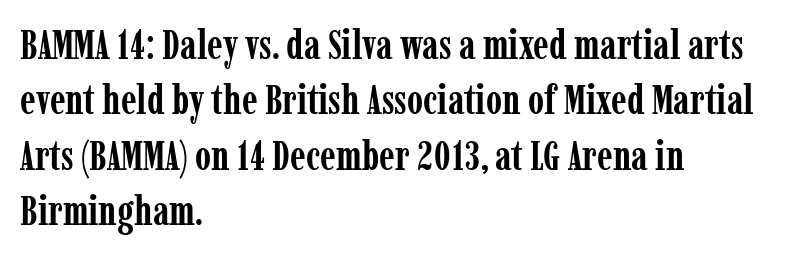
Q: Is the text bold? A: Yes.
Q: Is the text italic (slanted)? A: No, it is upright.
Q: Is the typeface a serif or a sans-serif typeface? A: Serif.
Q: Is the text underlined? A: No.
Q: How is the paragraph aligned? A: Left-aligned.
Q: Is the spacing between letters normal or unusually wide? A: Normal.
Q: Is the spacing between lines tight, normal or loose? A: Normal.
Q: Width (condensed, normal, or wide)? A: Condensed.
Q: Stroke contrast? A: Low.
Q: x-height? A: Medium.
Q: Monospaced? A: No.
